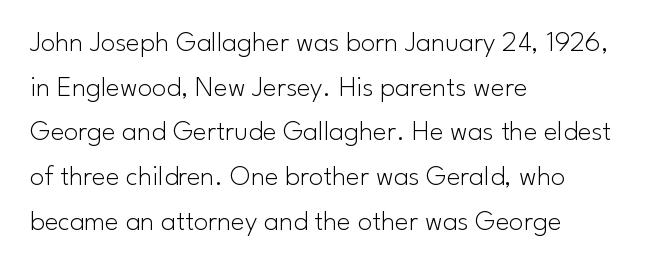
The image shows 29 px light sans-serif type, upright; set left-aligned, normal line spacing (1.54x), normal letter spacing, not underlined; low stroke contrast and a small x-height.
